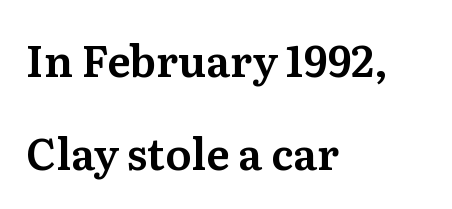
The letters advance in unequal steps, a hallmark of proportional type. Leading: increased. The face used here is seriffed, in the tradition of book romans. You could call the tracking neutral — neither tight nor loose. Ascenders rise straight up at ninety degrees.
